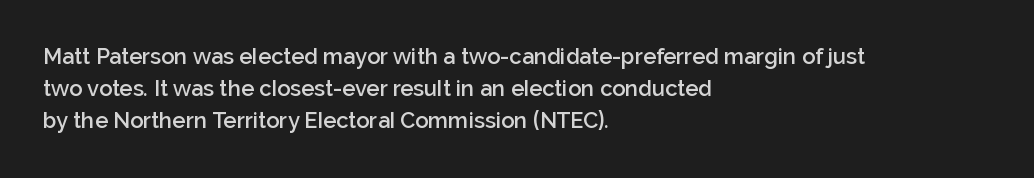
Q: Is the text bold? A: Semi-bold.
Q: Is the text italic (slanted)? A: No, it is upright.
Q: Is the text underlined? A: No.
Q: How is the paragraph aligned? A: Left-aligned.
Q: Is the spacing between letters normal or unusually wide? A: Normal.
Q: Is the spacing between lines tight, normal or loose? A: Normal.
